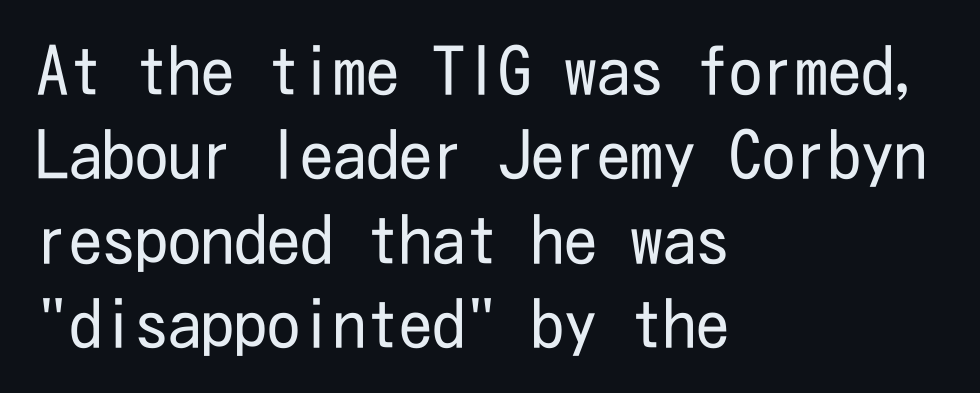
The image shows 66 px regular-weight, condensed sans-serif type, upright; set left-aligned, normal line spacing (1.28x), normal letter spacing, not underlined; low stroke contrast and a medium x-height.
